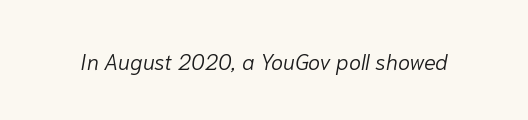
The image shows 22 px text type, italic (leaning right); set normal letter spacing, not underlined.
